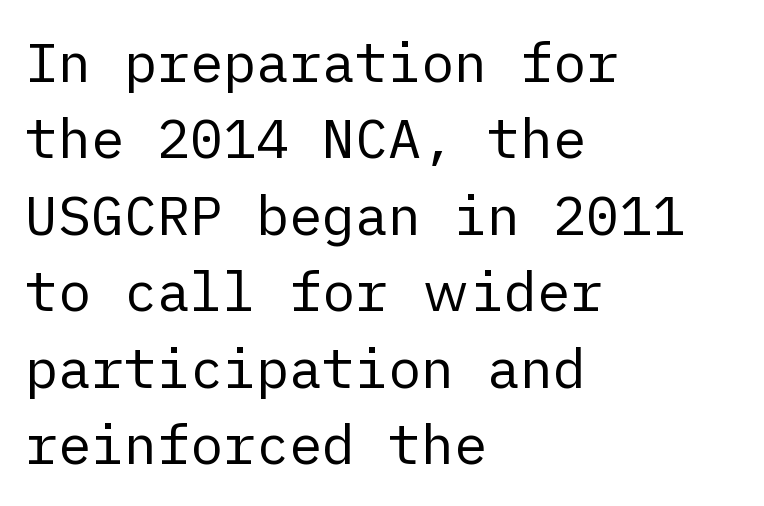
Students, note that the glyphs here touch the page at normal intervals. The typeface chosen for these lines omits serifs. Weight: in the light-to-regular range. A student would call this left alignment; a typographer would say flush left, rag right. The specimen omits any rule beneath the text block's lines.
